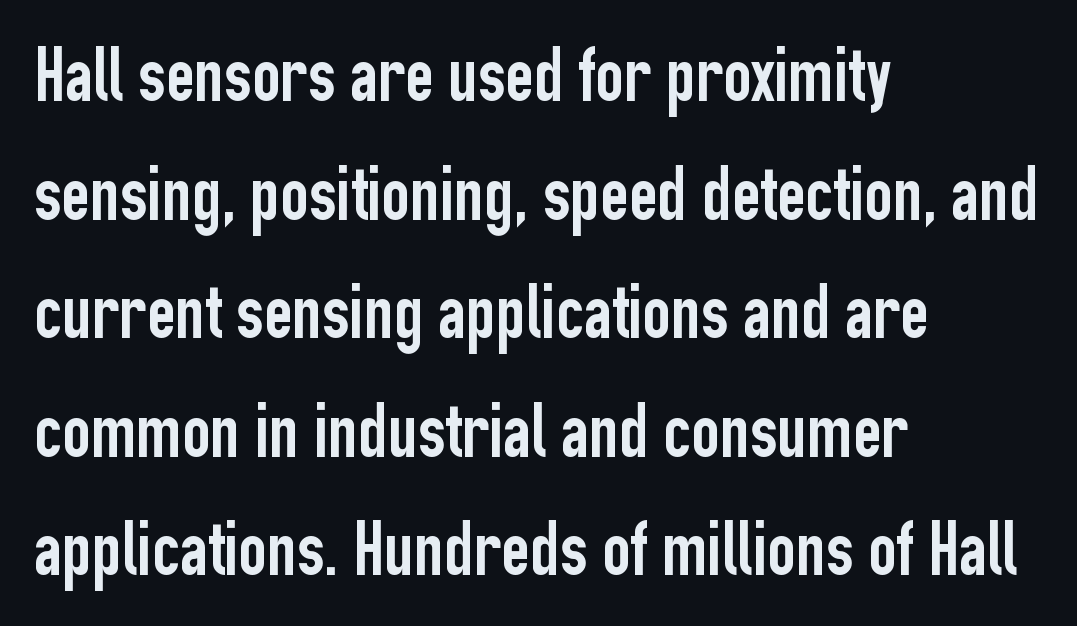
The image shows 78 px condensed sans-serif type, upright; set left-aligned, normal line spacing (1.52x), normal letter spacing, not underlined; low stroke contrast and a medium x-height.
